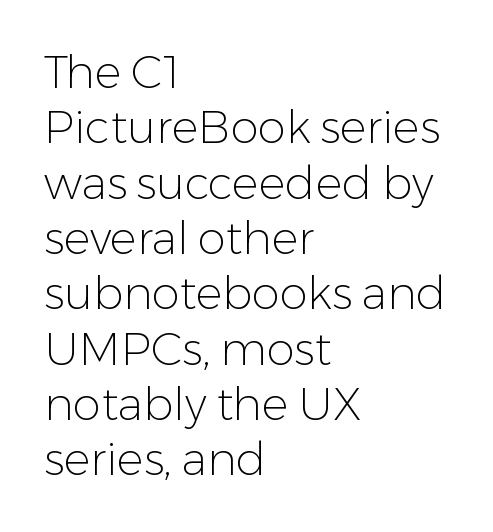
The image shows 45 px light sans-serif type, upright; set left-aligned, line spacing 1.23x, normal letter spacing, not underlined; low stroke contrast and a medium x-height.
